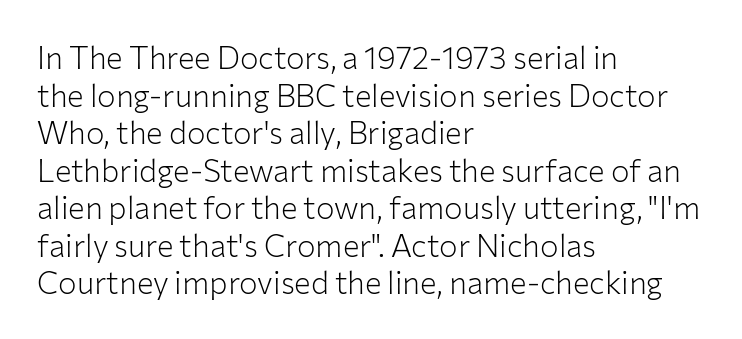
Character widths vary here, with narrow letters taking less room than wide ones. Grotesque or geometric, the face here clearly has no serifs. The strokes carry an ordinary text weight at most. Layout note: lines flush left. The glyphs are unaccompanied by any horizontal stroke below them.
